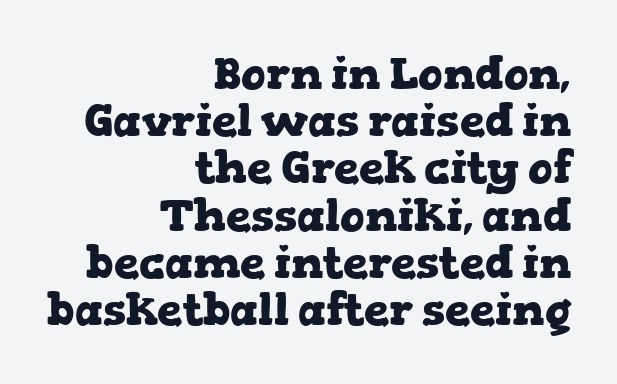
Rows of type sit shoulder to shoulder in the vertical direction. Compared with a flush-left layout, this one pins lines to the opposite, right side. You could not count columns in this text — the font is proportionally spaced. Compared with an ordinary text face, these strokes are far heavier — a full bold. The passage shown is typeset with a serif family. A clean baseline with only descenders dipping below it.
